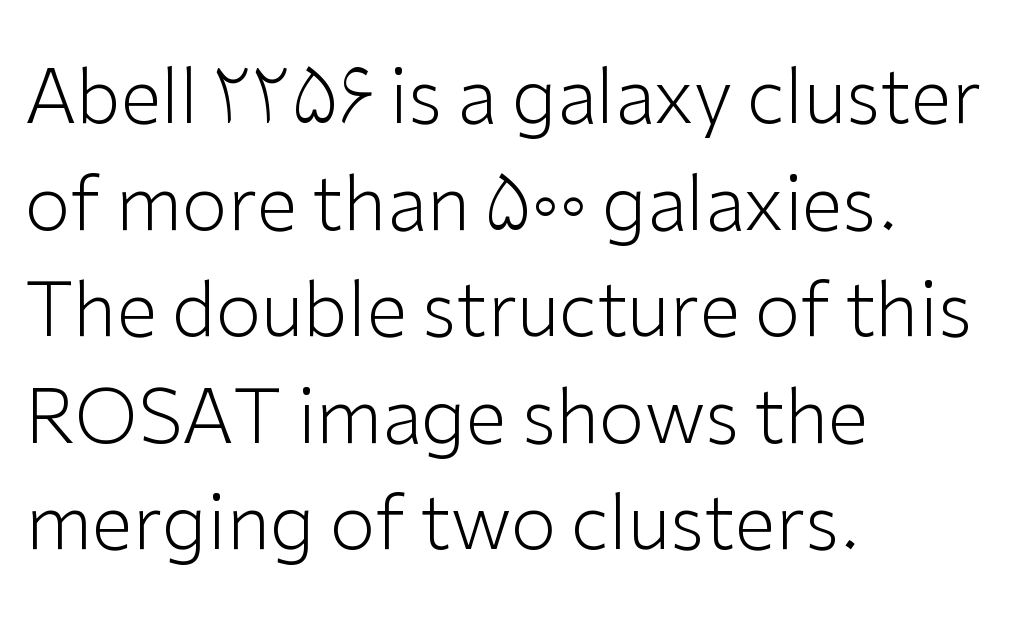
A typesetter would label this face a sans. The passage shown is typed in a proportional face where columns would drift. All the whitespace from short lines collects on the right. Type without underlining. The letters sit at their default tracking, neither squeezed nor spread.
